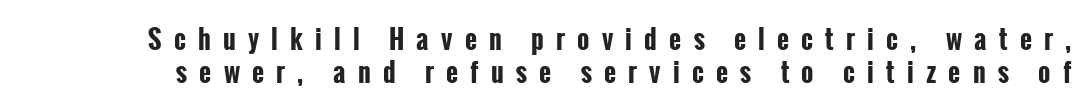
{"italic": "no", "bold": "yes", "underline": "no", "line_spacing": "normal", "line_spacing_ratio": 1.27, "letter_spacing": "wide", "letter_spacing_em": 0.47, "glyph_px": 26}
